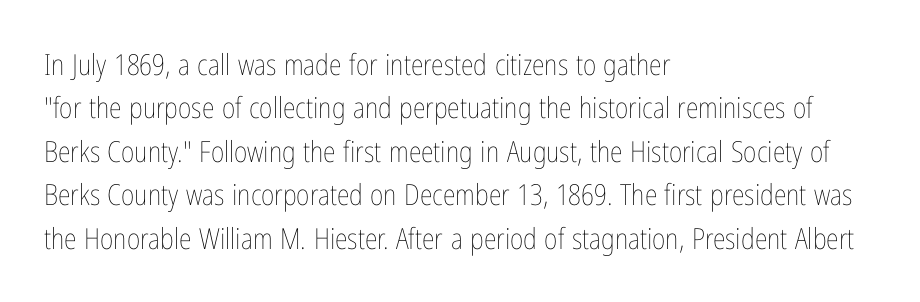
Q: Is the text bold? A: No.
Q: Is the text italic (slanted)? A: No, it is upright.
Q: Is the text underlined? A: No.
Q: How is the paragraph aligned? A: Left-aligned.
Q: Is the spacing between letters normal or unusually wide? A: Normal.
Q: Is the spacing between lines tight, normal or loose? A: Normal.
Q: Width (condensed, normal, or wide)? A: Condensed.
Q: Stroke contrast? A: Low.
Q: x-height? A: Medium.
Q: Monospaced? A: No.
